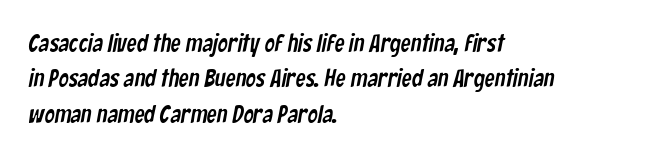
One glance says typical: line gaps are just what's usual. The rendering keeps characters at their native spacing. If you drew a ruler down the left edge, every line would touch it. Decoration check: the copy has no underline.
